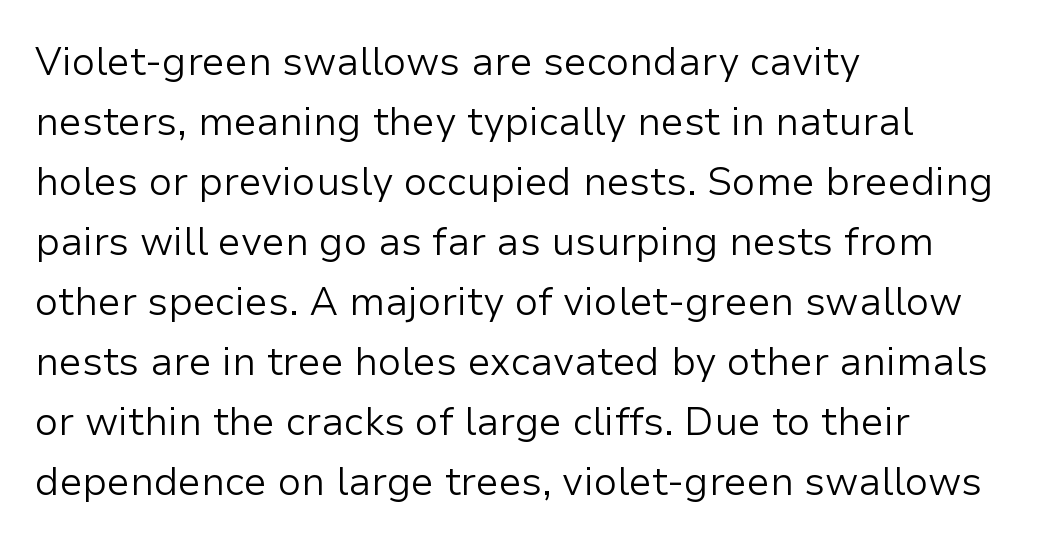
{"serif": "no", "italic": "no", "bold": "no", "weight": "light", "width": "normal", "stroke_contrast": "low", "x_height": "medium", "monospaced": "no", "underline": "no", "align": "left", "line_spacing": "normal", "line_spacing_ratio": 1.54, "letter_spacing": "normal", "letter_spacing_em": 0.0, "glyph_px": 39}
